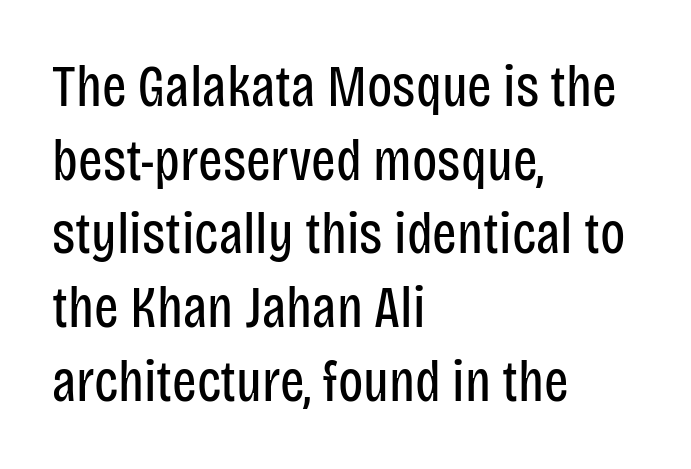
The image shows 58 px regular-weight, condensed sans-serif type, upright; set left-aligned, normal line spacing (1.27x), normal letter spacing, not underlined; low stroke contrast and a large x-height.
